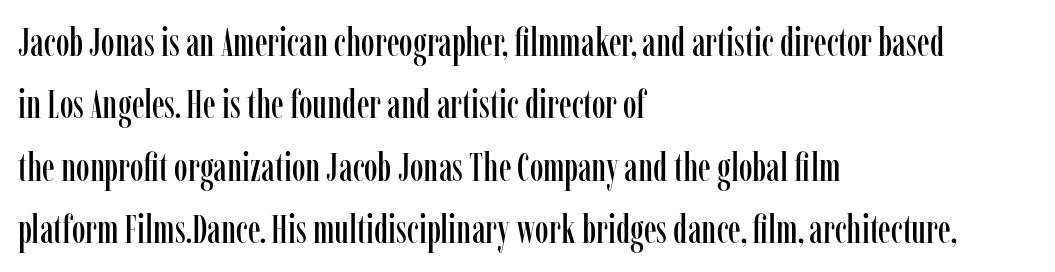
{"serif": "yes", "italic": "no", "width": "condensed", "stroke_contrast": "low", "x_height": "medium", "monospaced": "no", "underline": "no", "align": "left", "line_spacing": "normal", "line_spacing_ratio": 1.6, "letter_spacing": "normal", "letter_spacing_em": 0.0, "glyph_px": 39}
